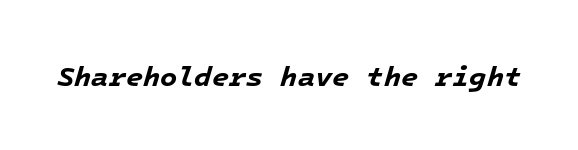
Q: Is the text bold? A: Yes.
Q: Is the text italic (slanted)? A: Yes, it leans right by about 16 degrees.
Q: Is the text underlined? A: No.
Q: Is the spacing between letters normal or unusually wide? A: Normal.
Q: Width (condensed, normal, or wide)? A: Normal.
Q: Stroke contrast? A: Low.
Q: x-height? A: Medium.
Q: Monospaced? A: Yes.
